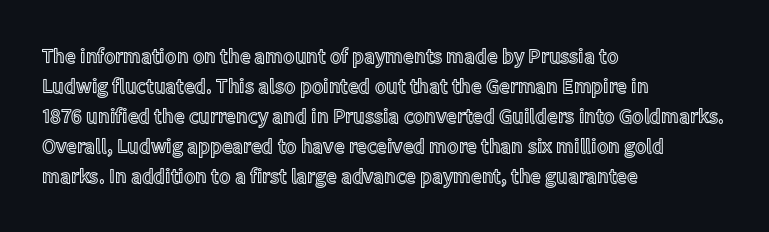
Q: Is the text italic (slanted)? A: No, it is upright.
Q: Is the text underlined? A: No.
Q: How is the paragraph aligned? A: Left-aligned.
Q: Is the spacing between letters normal or unusually wide? A: Normal.
Q: Is the spacing between lines tight, normal or loose? A: Normal.
